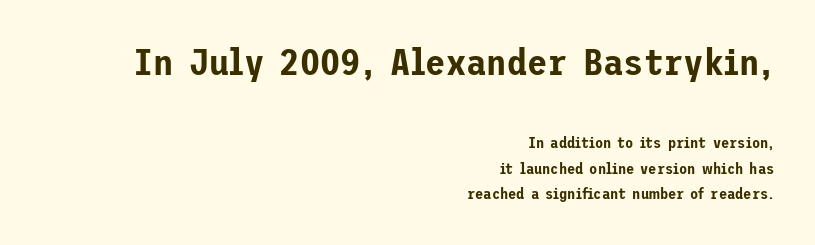
The image shows 37 px sans-serif type, upright; set right-aligned, line spacing 1.71x, normal letter spacing, not underlined; the first (top) block is 2.47x larger; low stroke contrast and a medium x-height.
